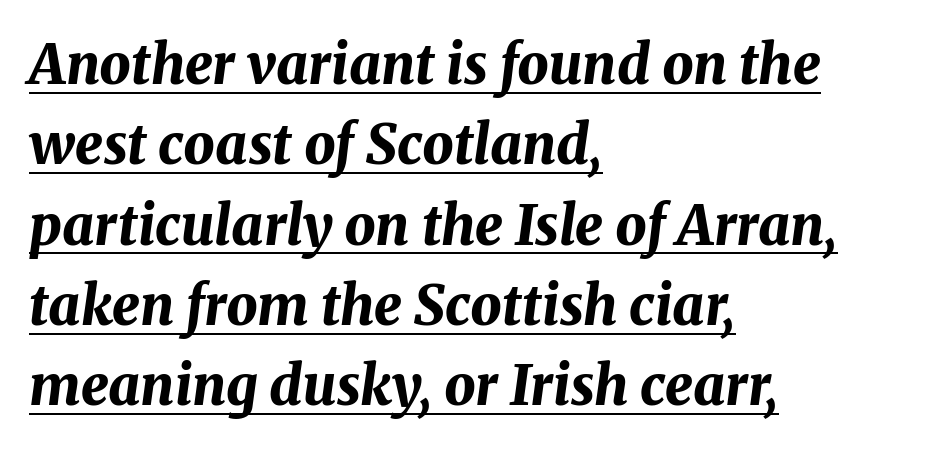
{"italic": "yes", "lean": "right", "slant_degrees": 8, "bold": "yes", "weight": "bold", "width": "normal", "stroke_contrast": "medium", "x_height": "medium", "monospaced": "no", "underline": "yes", "align": "left", "line_spacing": "normal", "line_spacing_ratio": 1.46, "letter_spacing": "normal", "letter_spacing_em": 0.0, "glyph_px": 55}
